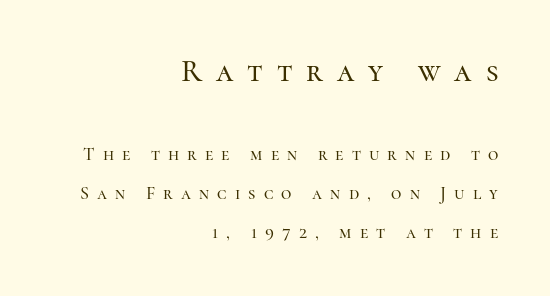
One glance says open: line gaps are wider than usual. Look at the bottom of the vertical strokes: they flare into serifs here. Proportional: the letters do not fall into vertical columns. The letters stand upright; this is a roman face. Short note: letters widely spaced.
